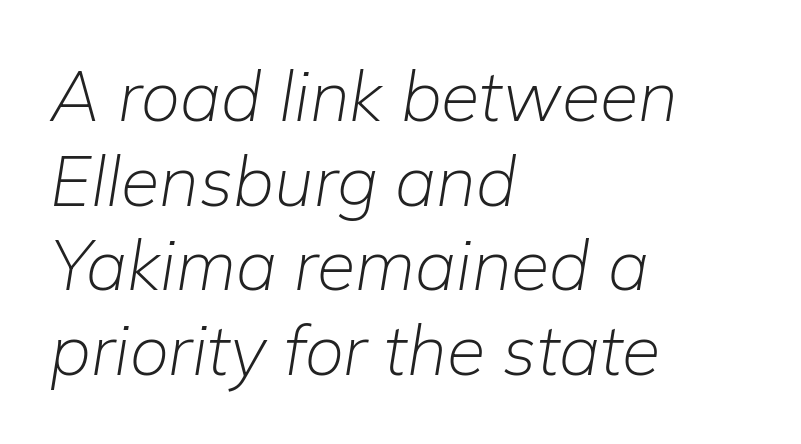
Q: Is the text bold? A: No.
Q: Is the text italic (slanted)? A: Yes, it leans right by about 9 degrees.
Q: Is the text underlined? A: No.
Q: How is the paragraph aligned? A: Left-aligned.
Q: Is the spacing between letters normal or unusually wide? A: Normal.
Q: Width (condensed, normal, or wide)? A: Normal.
Q: Stroke contrast? A: Low.
Q: x-height? A: Medium.
Q: Monospaced? A: No.
